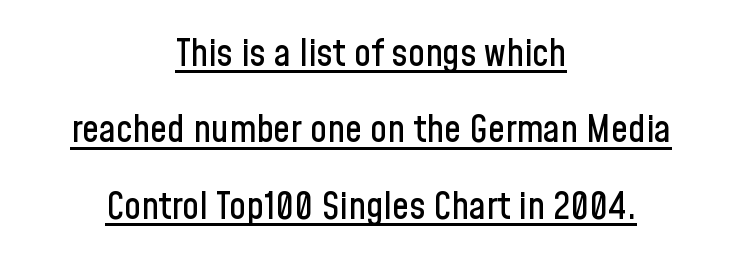
The string is rendered with underlining switched on. Looks like regular typesetting: each glyph gets only the width it needs. Every row of glyphs is offset so its center matches the block's center. Every character sits straight up, as roman type does. Leading: increased. Observe the absence of serifs on each vertical stroke in this sample.
